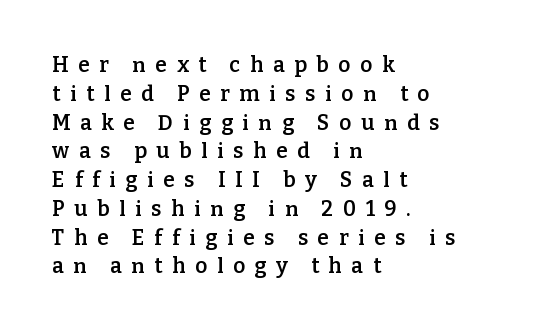
The image shows 21 px text type, upright; set left-aligned, normal line spacing (1.37x), unusually wide letter spacing (+0.46 em), not underlined.
